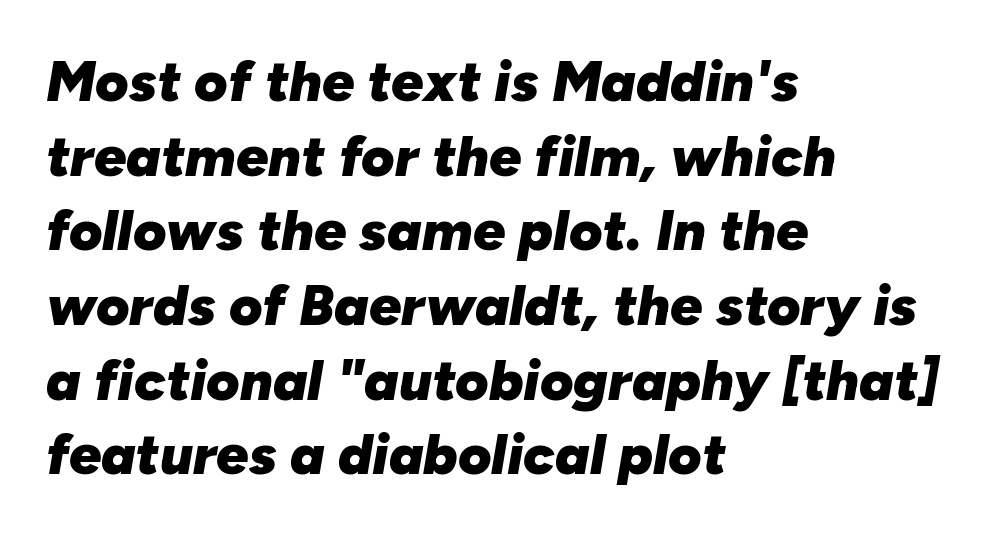
What weight is shown? A full bold with thick strokes. The rendering anchors every line to the left-hand side. The specimen omits any rule beneath the text block's lines. In terms of leading, this rendering sits right in the middle. How are the letters spaced? Ordinarily, with no added tracking. Character widths vary here, with narrow letters taking less room than wide ones.
